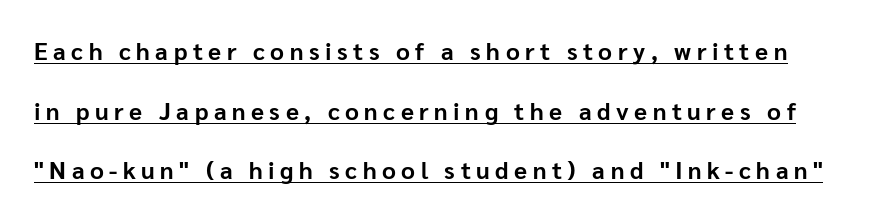
Q: Is the text bold? A: Yes.
Q: Is the text italic (slanted)? A: No, it is upright.
Q: Is the text underlined? A: Yes.
Q: Is the spacing between letters normal or unusually wide? A: Unusually wide.
Q: Is the spacing between lines tight, normal or loose? A: Loose.
